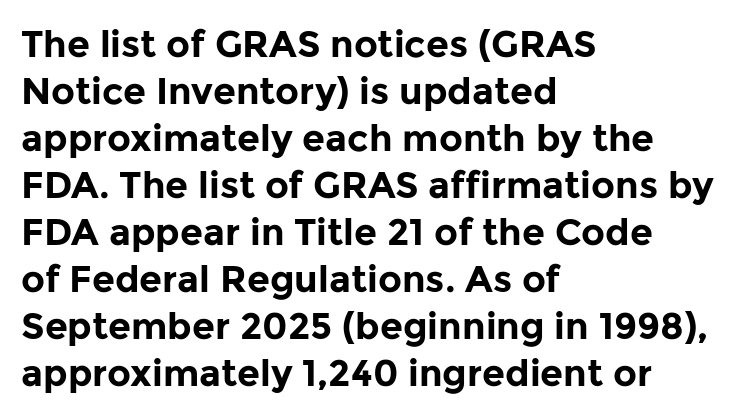
Q: Is the text bold? A: Yes.
Q: Is the text italic (slanted)? A: No, it is upright.
Q: Is the typeface a serif or a sans-serif typeface? A: Sans-serif.
Q: Is the text underlined? A: No.
Q: How is the paragraph aligned? A: Left-aligned.
Q: Is the spacing between letters normal or unusually wide? A: Normal.
Q: Is the spacing between lines tight, normal or loose? A: Normal.
Q: Width (condensed, normal, or wide)? A: Normal.
Q: Stroke contrast? A: Low.
Q: x-height? A: Medium.
Q: Monospaced? A: No.
